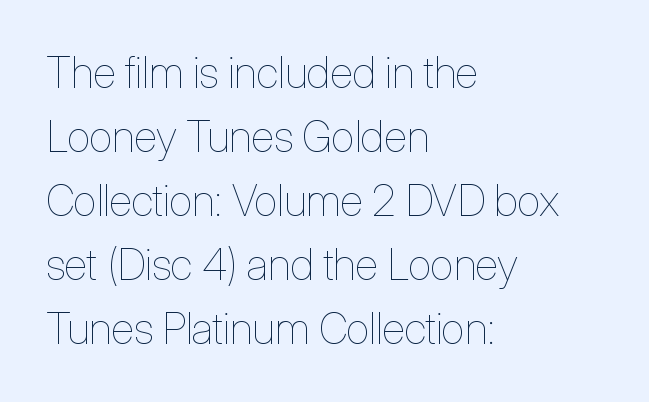
The cut favours lightness, reaching ordinary text weight at its darkest. Here the designer chose a conventional face with non-uniform glyph widths. The strip under each line holds only bare page. Letter spacing: default. Summary of vertical rhythm: regular, with standard interline spacing.
